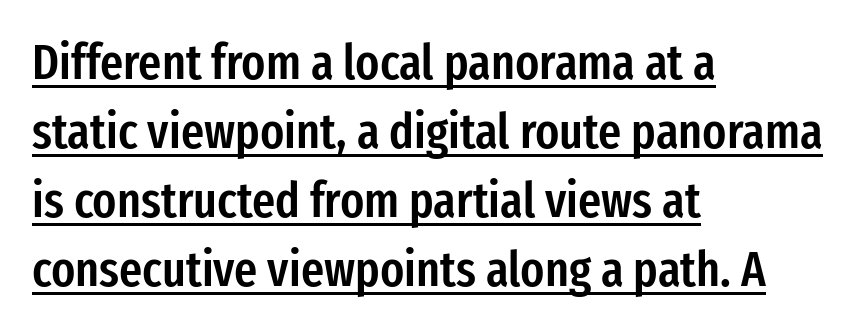
{"serif": "no", "italic": "no", "bold": "semi", "weight": "semibold", "width": "condensed", "stroke_contrast": "low", "x_height": "medium", "monospaced": "no", "underline": "yes", "align": "left", "line_spacing": "normal", "line_spacing_ratio": 1.38, "letter_spacing": "normal", "letter_spacing_em": 0.0, "glyph_px": 50}
